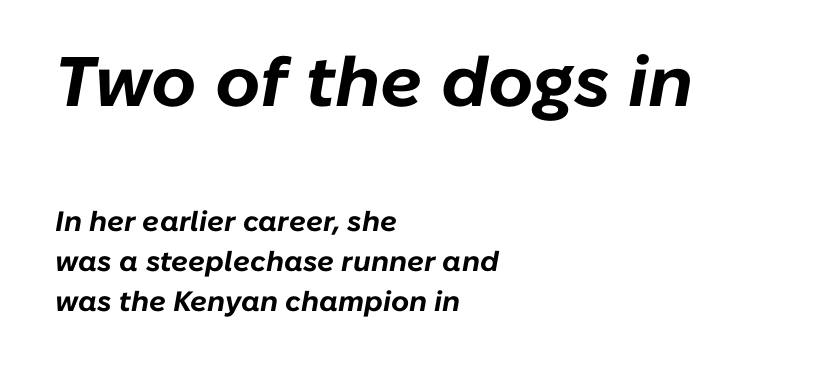
{"italic": "yes", "lean": "right", "slant_degrees": 10, "bold": "yes", "weight": "bold", "width": "normal", "stroke_contrast": "low", "x_height": "medium", "monospaced": "no", "underline": "no", "align": "left", "line_spacing": "normal", "line_spacing_ratio": 1.42, "letter_spacing": "normal", "letter_spacing_em": 0.0, "larger_block": "first", "size_ratio": 2.5, "glyph_px": 70}
